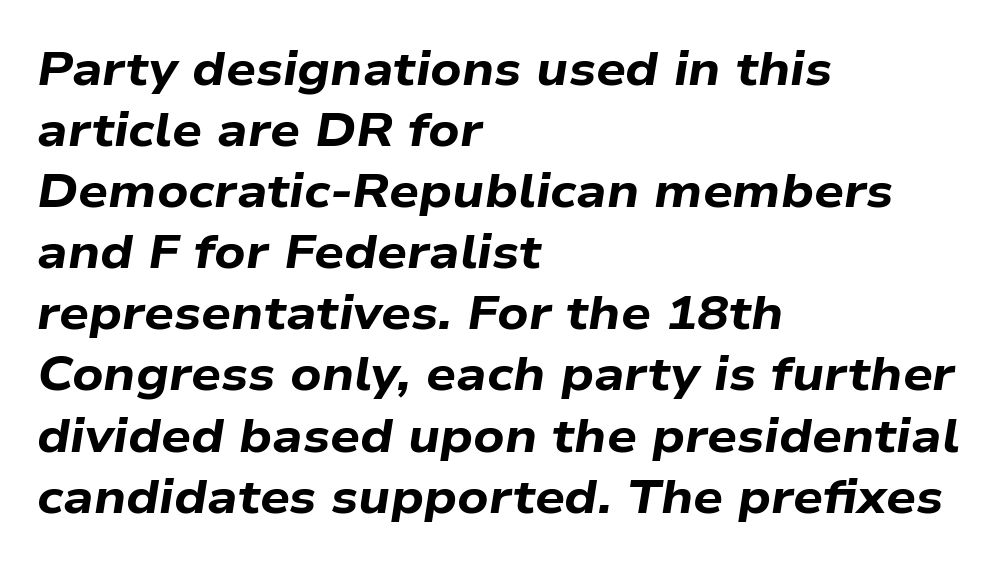
The face used here has a pronounced slope to its letters. The letterforms sit shoulder to shoulder at normal distance. A typesetter would call this proportional, since set widths differ per character. Underlining? Definitely not there. Short and long lines alike share a common starting point at left. Is there much room between lines? A standard amount, neither cramped nor airy.
